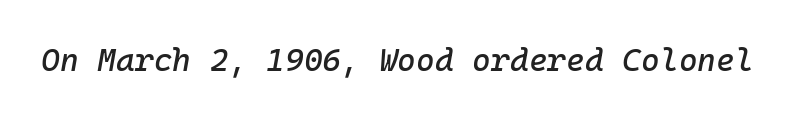
{"italic": "yes", "lean": "right", "slant_degrees": 10, "width": "normal", "stroke_contrast": "low", "x_height": "medium", "underline": "no", "letter_spacing": "normal", "letter_spacing_em": 0.0, "glyph_px": 32}
